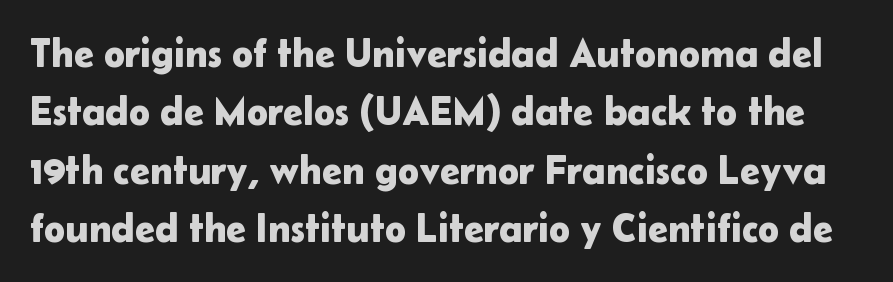
Q: Is the text italic (slanted)? A: No, it is upright.
Q: Is the typeface a serif or a sans-serif typeface? A: Sans-serif.
Q: Is the text underlined? A: No.
Q: Is the spacing between letters normal or unusually wide? A: Normal.
Q: Is the spacing between lines tight, normal or loose? A: Normal.
Q: Width (condensed, normal, or wide)? A: Normal.
Q: Stroke contrast? A: Low.
Q: x-height? A: Medium.
Q: Monospaced? A: No.
